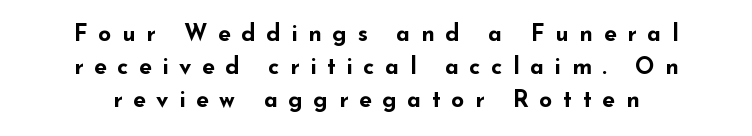
The image shows 23 px bold type, upright; set normal line spacing (1.43x), unusually wide letter spacing (+0.46 em), not underlined.
